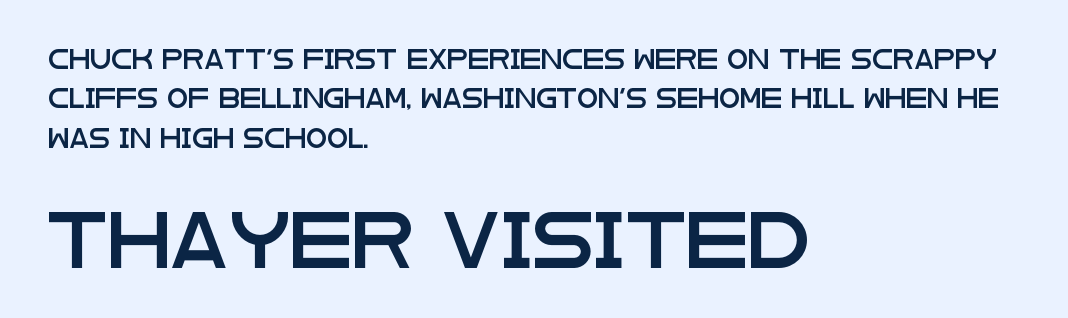
Q: Is the text italic (slanted)? A: No, it is upright.
Q: Is the typeface a serif or a sans-serif typeface? A: Sans-serif.
Q: Is the text underlined? A: No.
Q: How is the paragraph aligned? A: Left-aligned.
Q: Is the spacing between letters normal or unusually wide? A: Normal.
Q: Is the spacing between lines tight, normal or loose? A: Loose.
Q: Which block of text is set in a larger size, the first (top) or the second (bottom)? A: The second (bottom) one.
Q: Width (condensed, normal, or wide)? A: Wide.
Q: Stroke contrast? A: Low.
Q: x-height? A: Large.
Q: Monospaced? A: No.
